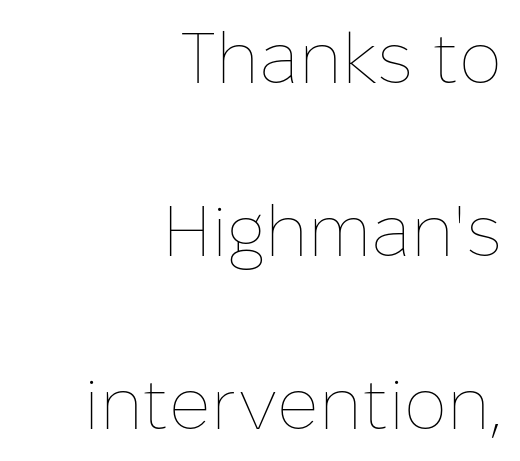
The specimen reads as upright at a glance. Every row of glyphs terminates at an identical x-position on the right. Each letter keeps its own natural width here, so spacing adapts to shape. The rendering keeps characters at their native spacing. Unbolded letterforms with no extra heft. Regarding leading, the lines here are spaced well apart.
